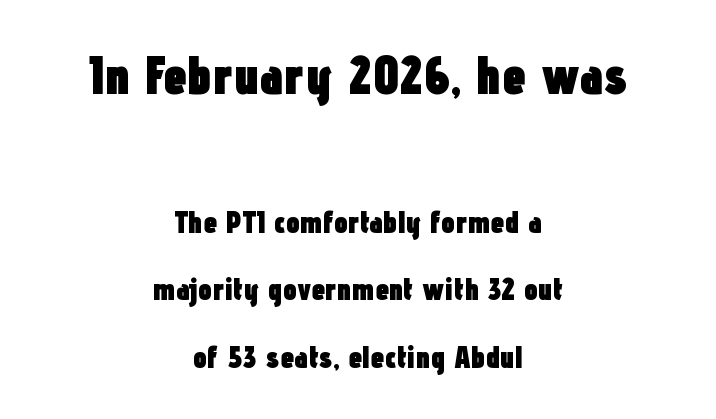
Q: Is the text bold? A: Yes.
Q: Is the text italic (slanted)? A: No, it is upright.
Q: Is the typeface a serif or a sans-serif typeface? A: Sans-serif.
Q: Is the text underlined? A: No.
Q: How is the paragraph aligned? A: Centered.
Q: Is the spacing between letters normal or unusually wide? A: Normal.
Q: Is the spacing between lines tight, normal or loose? A: Loose.
Q: Which block of text is set in a larger size, the first (top) or the second (bottom)? A: The first (top) one.
Q: Width (condensed, normal, or wide)? A: Condensed.
Q: Stroke contrast? A: Low.
Q: x-height? A: Medium.
Q: Monospaced? A: No.
